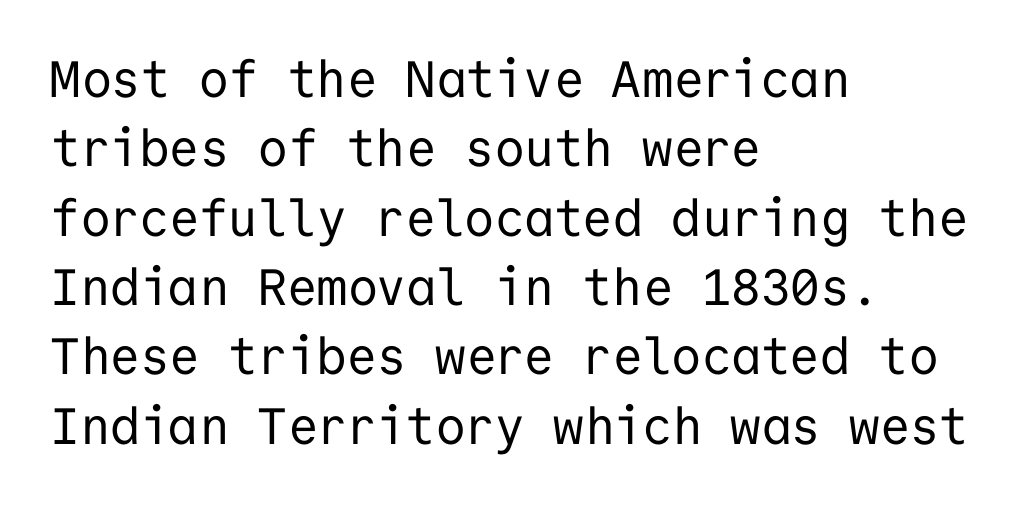
The rendering shows plain stroke endings on the letterforms — a sans-serif design. Quick note: not italic, upright. Notice how the passage keeps a crisp vertical edge on the left only. Here the designer chose a console-style face with uniform glyph widths. This sample uses plain, unmodified letter spacing.
